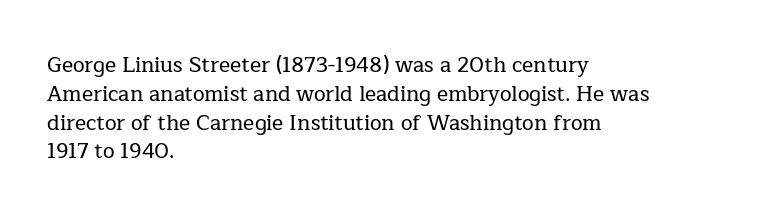
The compositor pushed each line to the left boundary. The strip under each line holds only bare page. When letters stand straight like this, we call the style roman or upright. Letter spacing: default. In terms of leading, this rendering sits right in the middle.
